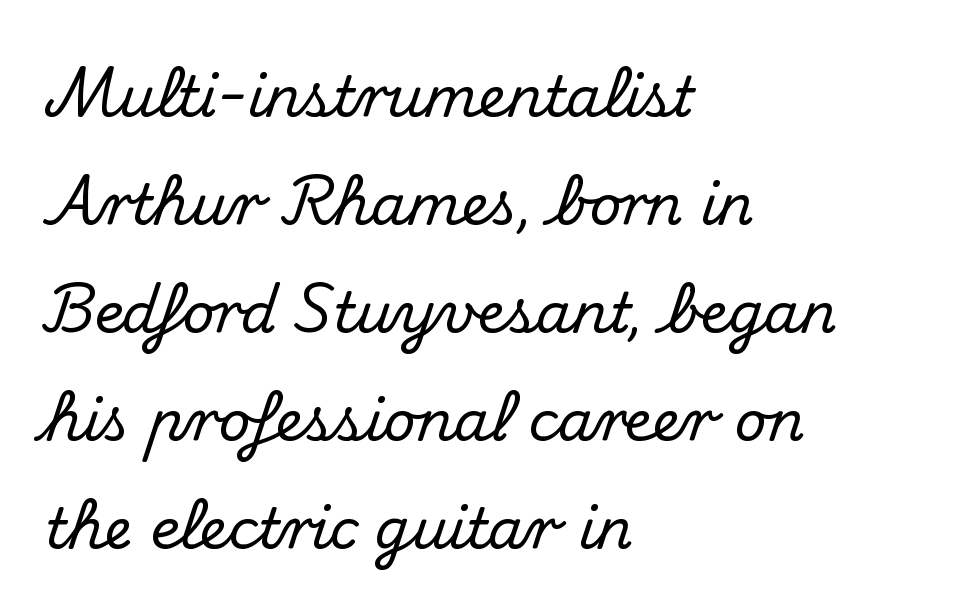
{"serif": "yes", "width": "normal", "stroke_contrast": "medium", "x_height": "small", "monospaced": "no", "underline": "no", "align": "left", "line_spacing": "loose", "line_spacing_ratio": 1.93, "letter_spacing": "normal", "letter_spacing_em": 0.0, "glyph_px": 56}
